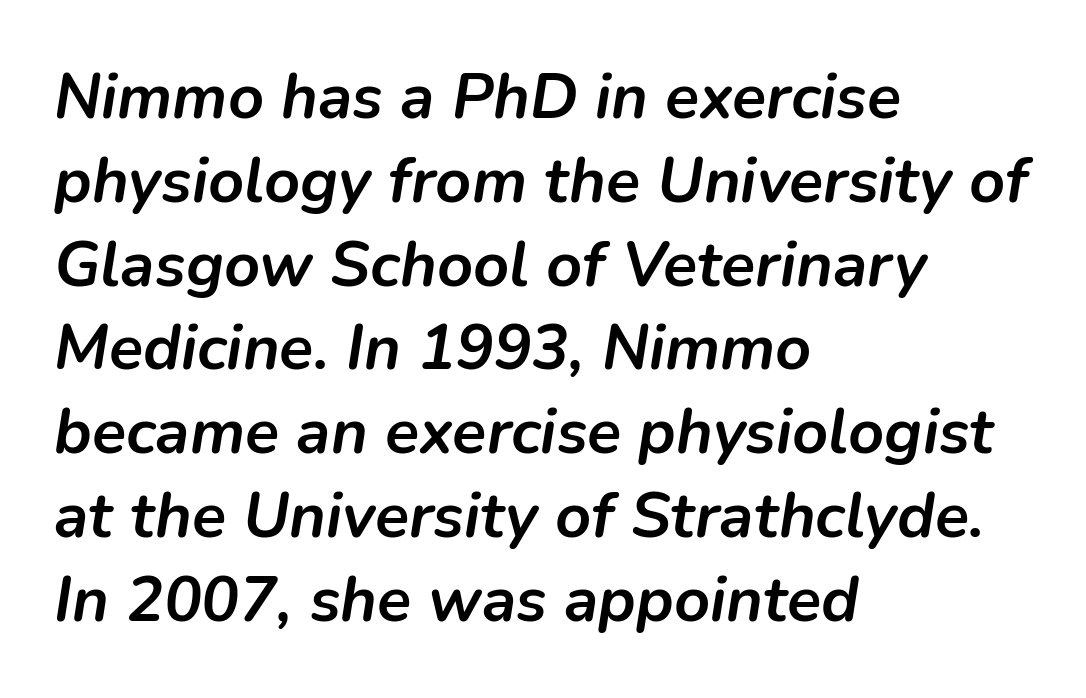
Quick note: italic. The glyphs have the mass of a bold cut. A classic flush-left, rag-right setting is used for this passage. The letterforms sit shoulder to shoulder at normal distance. Regarding leading, the lines here are spaced in the standard way. Each letter keeps its own natural width here, so spacing adapts to shape.
